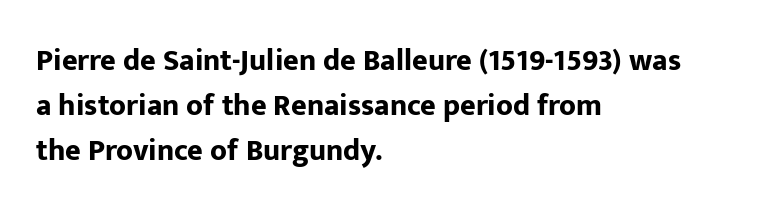
{"serif": "no", "italic": "no", "bold": "yes", "weight": "bold", "width": "normal", "stroke_contrast": "low", "x_height": "medium", "monospaced": "no", "underline": "no", "align": "left", "line_spacing": "normal", "line_spacing_ratio": 1.5, "letter_spacing": "normal", "letter_spacing_em": 0.0, "glyph_px": 30}
